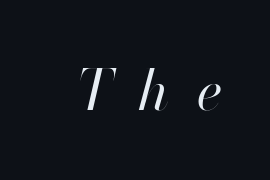
{"italic": "yes", "lean": "right", "slant_degrees": 13, "bold": "no", "weight": "regular", "width": "normal", "stroke_contrast": "high", "x_height": "small", "monospaced": "no", "underline": "no", "letter_spacing": "wide", "letter_spacing_em": 0.5, "glyph_px": 56}
